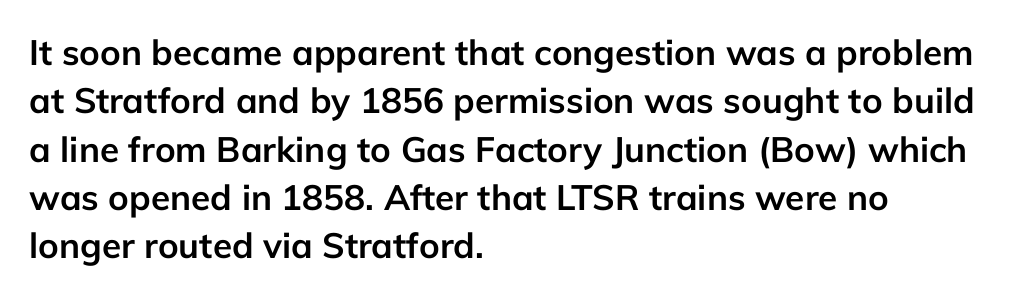
The image shows 35 px semibold sans-serif type, upright; set left-aligned, normal line spacing (1.38x), normal letter spacing, not underlined; low stroke contrast and a medium x-height.
